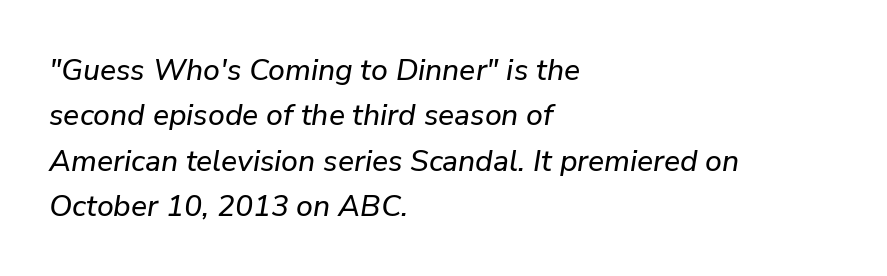
Q: Is the text italic (slanted)? A: Yes, it leans right by about 9 degrees.
Q: Is the text underlined? A: No.
Q: How is the paragraph aligned? A: Left-aligned.
Q: Is the spacing between letters normal or unusually wide? A: Normal.
Q: Is the spacing between lines tight, normal or loose? A: Normal.
Q: Width (condensed, normal, or wide)? A: Normal.
Q: Stroke contrast? A: Low.
Q: x-height? A: Medium.
Q: Monospaced? A: No.
